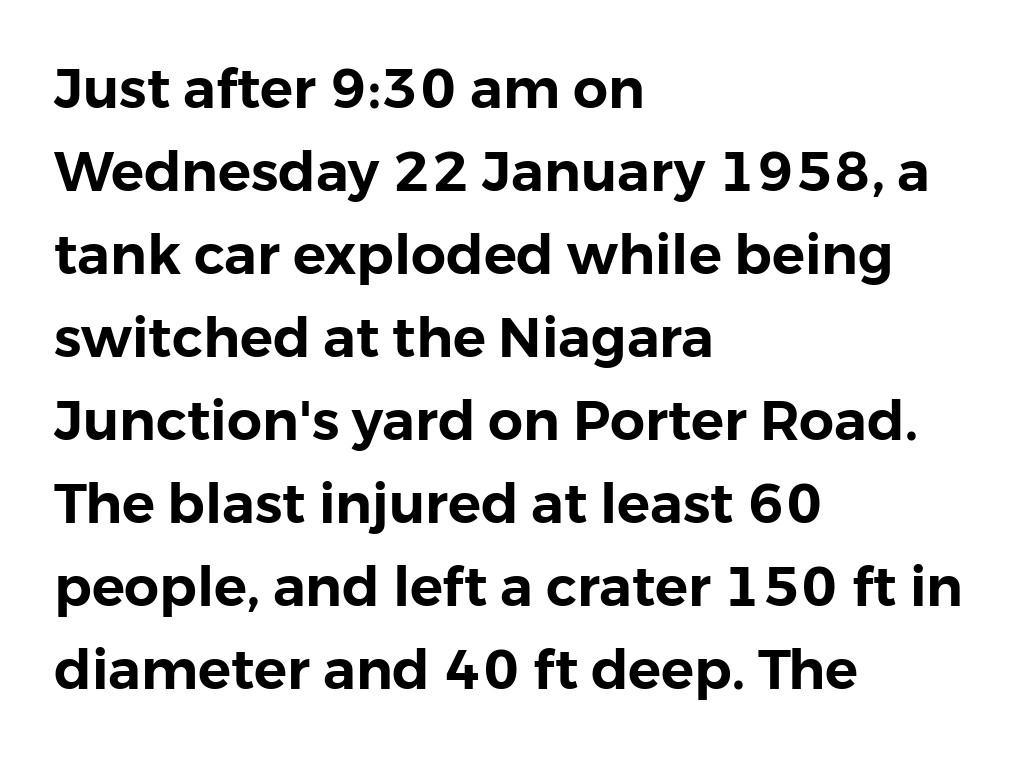
The image shows 55 px sans-serif type, upright; set left-aligned, normal line spacing (1.51x), normal letter spacing, not underlined; low stroke contrast and a medium x-height.
